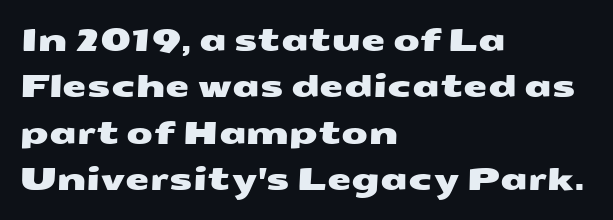
The foot of each line stays bare and open. Visually the block forms a straight wall on the left and a jagged coastline on the right. Stroke terminals: plain, sans-serif. Each new line begins a customary step beneath the previous one. The rendering keeps characters at their native spacing.
